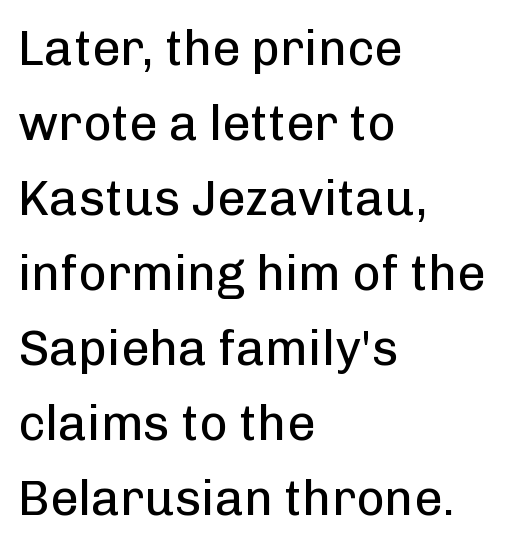
The image shows 49 px regular-weight sans-serif type, upright; set left-aligned, normal line spacing (1.53x), normal letter spacing, not underlined; low stroke contrast and a medium x-height.
